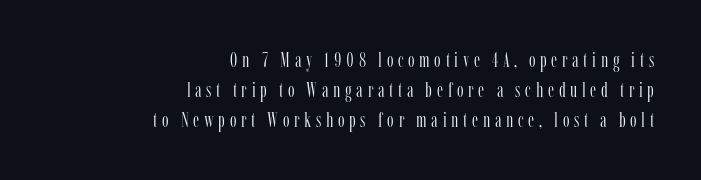
The image shows 21 px text type, upright; set right-aligned, normal line spacing (1.42x), unusually wide letter spacing (+0.22 em), not underlined.
